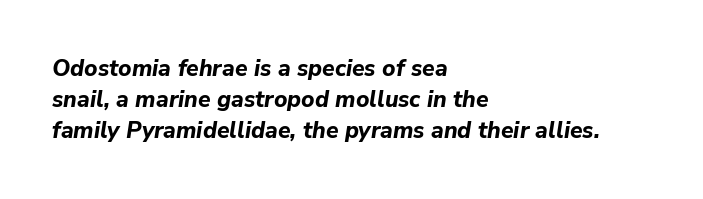
The image shows 23 px bold type, italic (leaning right); set left-aligned, normal line spacing (1.34x), normal letter spacing, not underlined.
